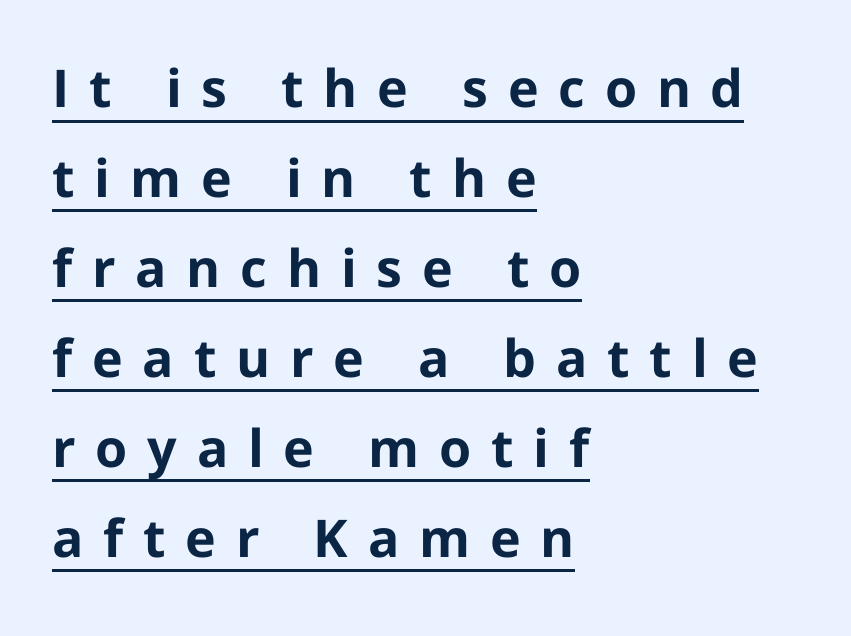
The lines in this sample share a left origin and differ only in where they stop. On the weight axis this lands at bold, roughly 700. What decoration does the sample have? An underline. A typesetter would call this heavily tracked-out type. Designer's note — italics off, roman on. Character widths vary here, with narrow letters taking less room than wide ones.
